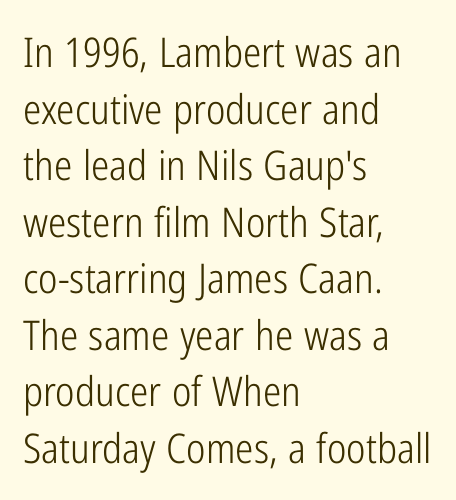
The image shows 41 px light, condensed sans-serif type, upright; set left-aligned, normal line spacing (1.38x), normal letter spacing, not underlined; low stroke contrast and a medium x-height.
